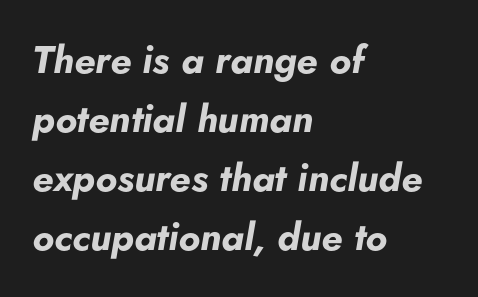
The rendering uses natural spacing where letterforms have individual widths. Line spacing here is normal. Only glyphs here, with clear space below each row. These lines carry a lot of weight — the face is fully bold. This rendering leaves character spacing at its baseline value.
